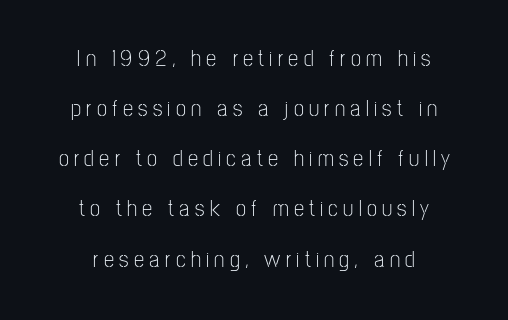
Both edges are ragged and mirror each other, which tells us the setting is centered. The font sits on the lighter half of the weight spectrum, regular included. Horizontal bands of white between lines are thick stripes. Has an underline been added? It has not. The letters stand upright; this is a roman face. Honestly, the letter spacing is so wide it's the main thing you notice.
